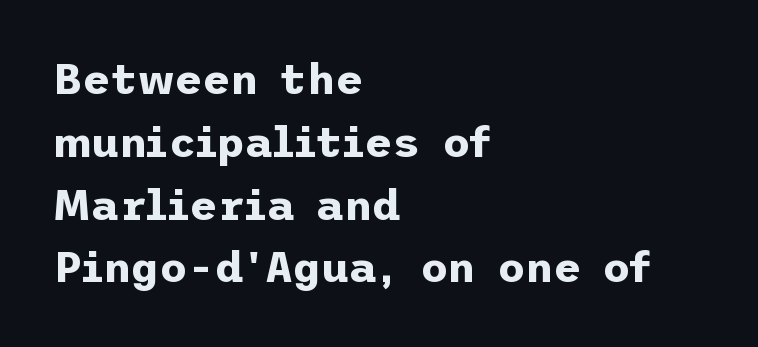
{"serif": "no", "italic": "no", "bold": "yes", "weight": "bold", "width": "normal", "stroke_contrast": "low", "x_height": "medium", "underline": "no", "align": "left", "line_spacing": "normal", "line_spacing_ratio": 1.46, "letter_spacing": "normal", "letter_spacing_em": 0.0, "glyph_px": 43}
